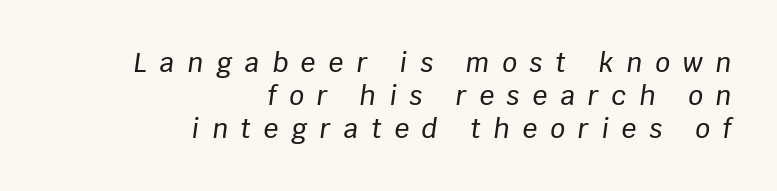
Here the glyphs are tracked loosely, breaking word shapes into spaced letters. Is the type slanted? Yes — the strokes lean at a clear angle. Underline: absent. The rag falls on the left side of this text block.
